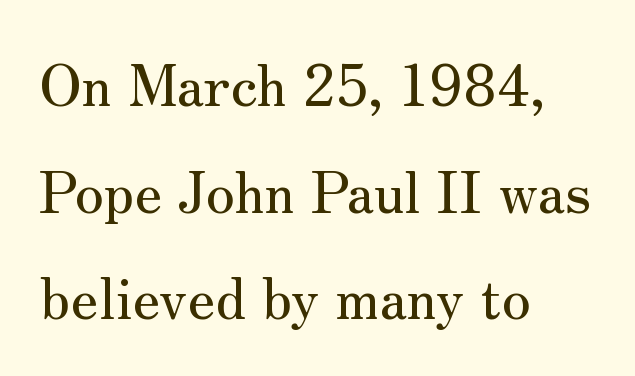
Default kerning and tracking; the words read as compact shapes. The ragged edge is on the right, which tells us the setting is flush left. Italic? Not at all — the glyphs are vertical. Is this a sans? No — the strokes have serifs.
